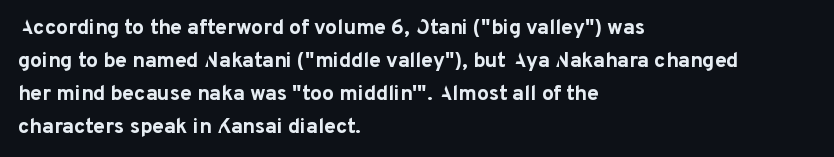
Q: Is the text bold? A: Yes.
Q: Is the text italic (slanted)? A: No, it is upright.
Q: Is the text underlined? A: No.
Q: How is the paragraph aligned? A: Left-aligned.
Q: Is the spacing between letters normal or unusually wide? A: Normal.
Q: Is the spacing between lines tight, normal or loose? A: Normal.
